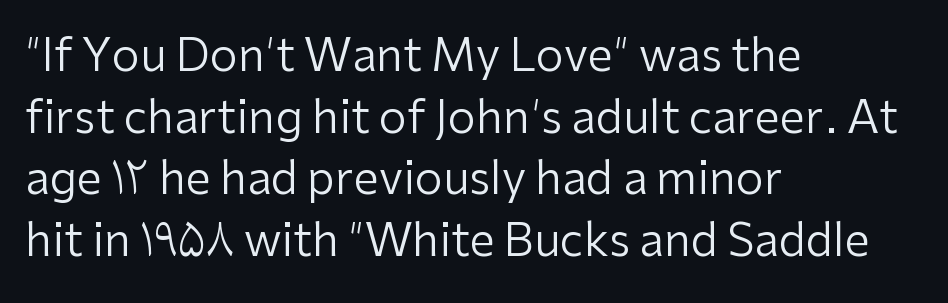
The image shows 45 px regular-weight sans-serif type, upright; set left-aligned, normal line spacing (1.37x), normal letter spacing, not underlined; low stroke contrast and a medium x-height.
